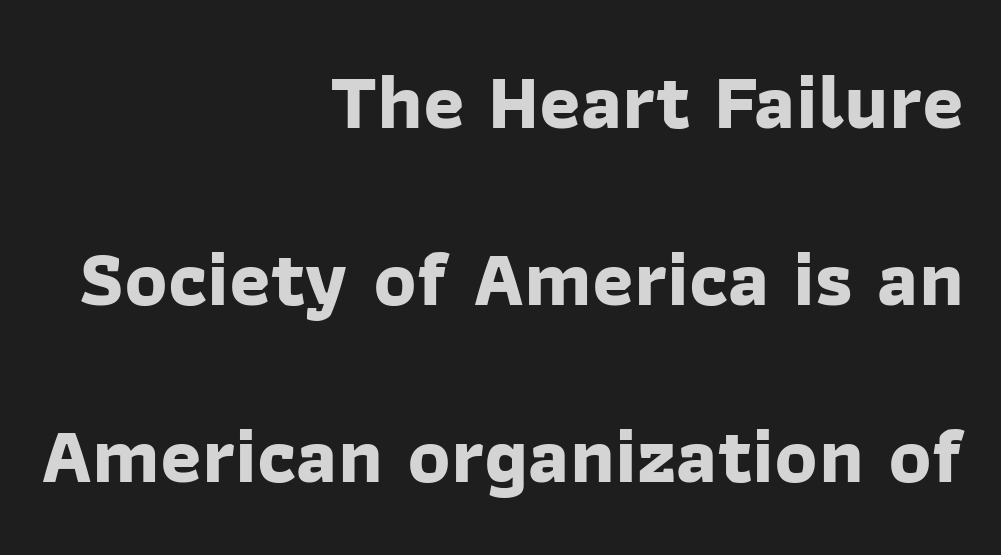
{"serif": "no", "bold": "yes", "weight": "bold", "width": "normal", "stroke_contrast": "low", "x_height": "medium", "monospaced": "no", "underline": "no", "align": "right", "line_spacing": "loose", "line_spacing_ratio": 2.24, "letter_spacing": "normal", "letter_spacing_em": 0.0, "glyph_px": 79}
